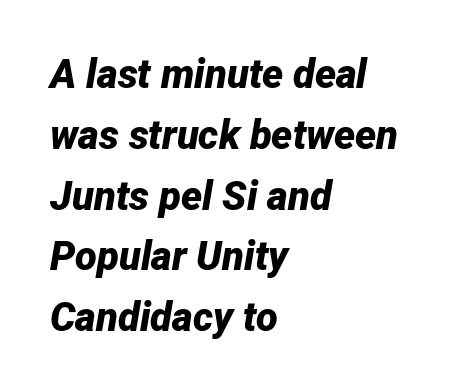
The image shows 40 px bold type, italic (leaning right); set left-aligned, normal line spacing (1.52x), normal letter spacing, not underlined; low stroke contrast and a medium x-height.
